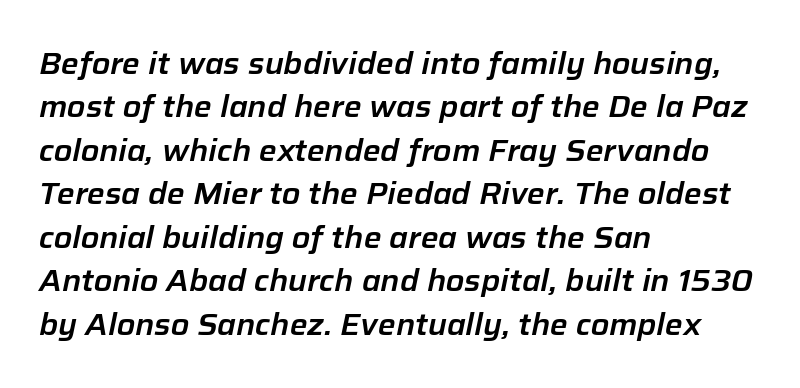
{"italic": "yes", "lean": "right", "slant_degrees": 12, "width": "normal", "stroke_contrast": "low", "x_height": "medium", "monospaced": "no", "underline": "no", "align": "left", "line_spacing": "normal", "line_spacing_ratio": 1.45, "letter_spacing": "normal", "letter_spacing_em": 0.0, "glyph_px": 30}
